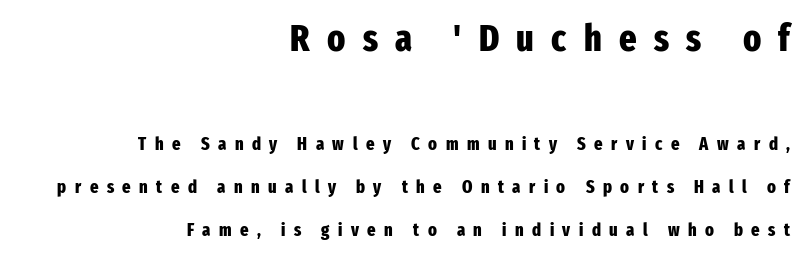
The font family rendered here belongs to the sans-serif group. The paragraph shown leans on its right margin. A bare baseline throughout the passage. Ascenders rise straight up at ninety degrees.
